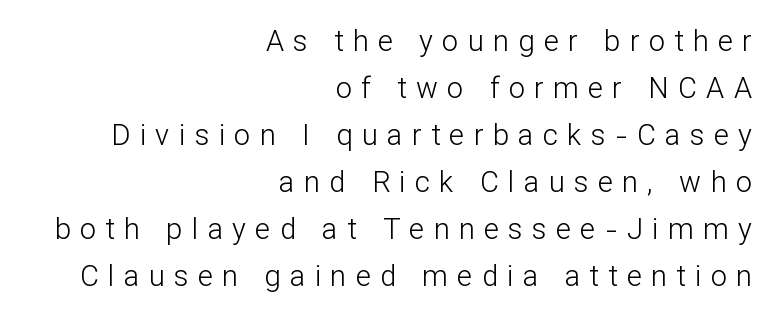
The image shows 29 px light sans-serif type, upright; set right-aligned, normal line spacing (1.62x), unusually wide letter spacing (+0.32 em), not underlined; low stroke contrast and a medium x-height.
